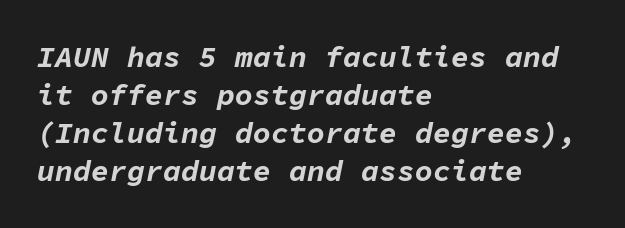
These lines sit exactly where default settings would place them. Observe the lean: these are italic letterforms. Every row of glyphs begins at an identical x-position on the left. Words appear dense and cohesive because spacing is normal. This sample has the even, mechanical cadence of fixed-width lettering. The string is rendered with underlining switched off.
